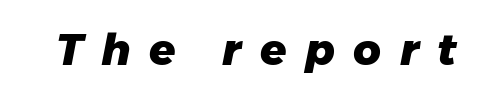
{"italic": "yes", "lean": "right", "slant_degrees": 11, "bold": "yes", "weight": "heavy", "width": "normal", "stroke_contrast": "low", "x_height": "medium", "monospaced": "no", "underline": "no", "letter_spacing": "wide", "letter_spacing_em": 0.43, "glyph_px": 43}
